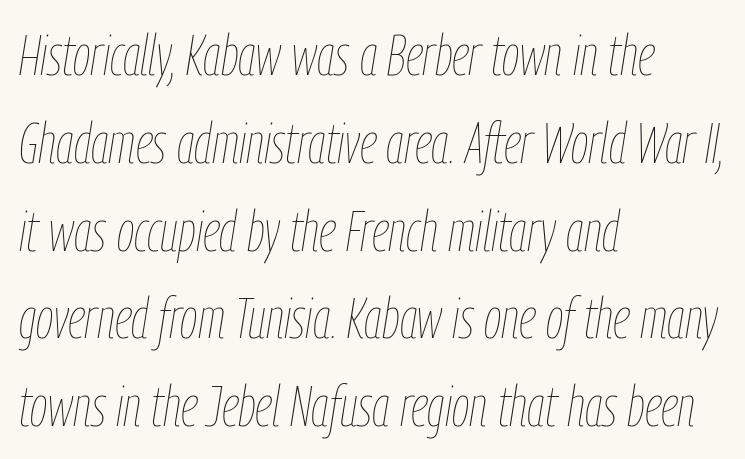
Each letter keeps its own natural width here, so spacing adapts to shape. Each new line begins a customary step beneath the previous one. No extra ink here — the face is not bold. The gaps between neighbouring characters are ordinary and unremarkable. Leftover space on each line is placed entirely after the last word. You can tell it's italic because the verticals aren't actually vertical.
